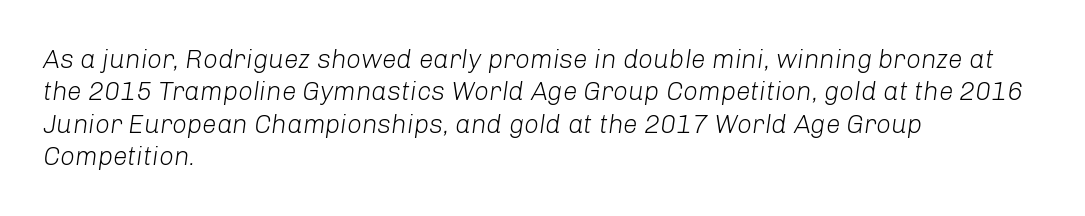
The image shows 26 px text type, italic (leaning right); set left-aligned, normal line spacing (1.25x), normal letter spacing, not underlined.
